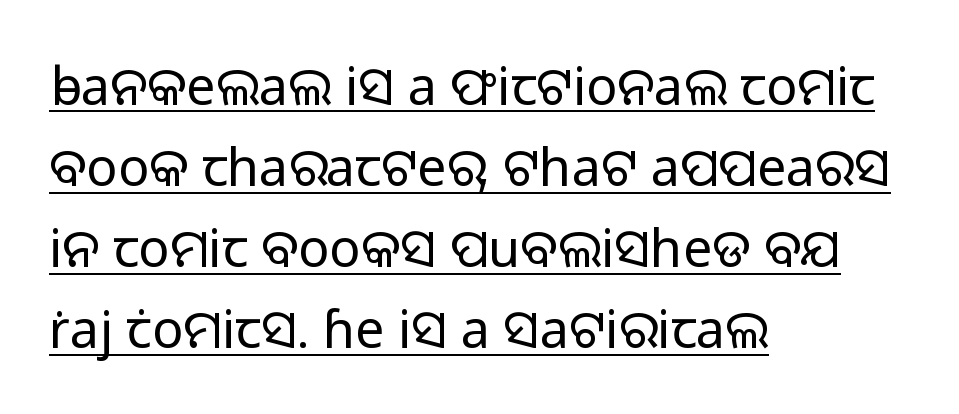
Q: Is the text bold? A: No.
Q: Is the text italic (slanted)? A: No, it is upright.
Q: Is the typeface a serif or a sans-serif typeface? A: Sans-serif.
Q: Is the text underlined? A: Yes.
Q: How is the paragraph aligned? A: Left-aligned.
Q: Is the spacing between letters normal or unusually wide? A: Normal.
Q: Is the spacing between lines tight, normal or loose? A: Normal.
Q: Width (condensed, normal, or wide)? A: Normal.
Q: Stroke contrast? A: Low.
Q: x-height? A: Medium.
Q: Monospaced? A: No.
